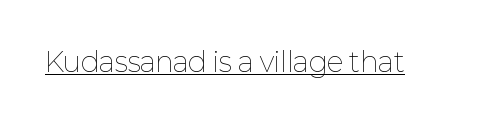
{"italic": "no", "bold": "no", "underline": "yes", "letter_spacing": "normal", "letter_spacing_em": 0.0, "glyph_px": 27}
